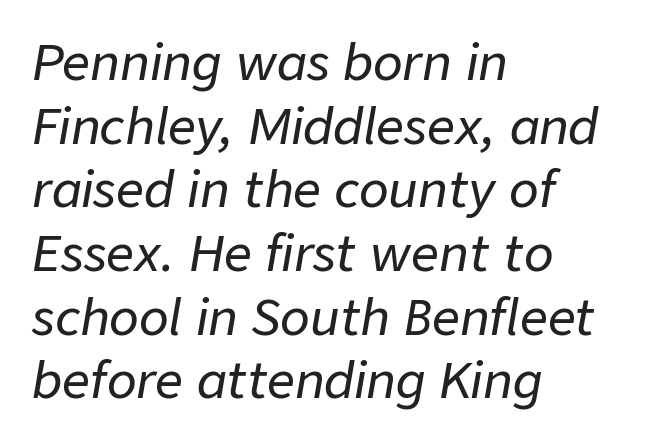
The image shows 49 px text type, italic (leaning right); set left-aligned, normal line spacing (1.3x), normal letter spacing, not underlined; low stroke contrast and a medium x-height.
